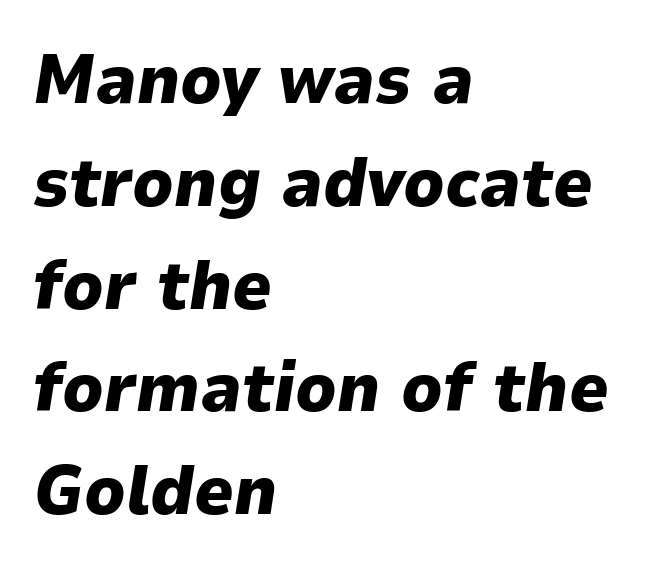
Notice how thick the strokes are: this is what a full bold looks like. Nobody touched the tracking dial on this one. In CSS terms this would be text-align: left. The rendering uses natural spacing where letterforms have individual widths.
